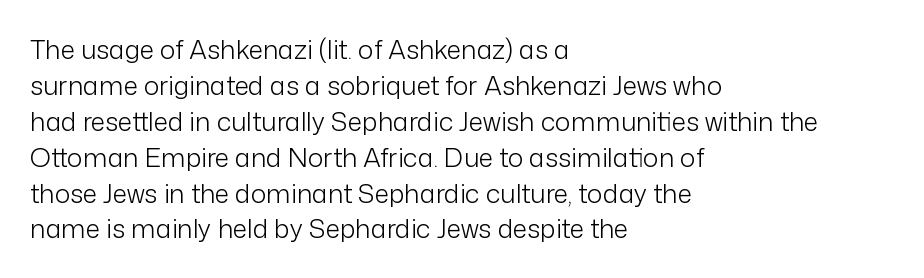
The characters are drawn with everyday or finer stroke widths. Line beginnings align vertically; line endings do not. Rule under the text: the space is simply empty. Words appear dense and cohesive because spacing is normal. Whoever set this chose a conventional vertical rhythm. Rendered with straight, roman letterforms.
